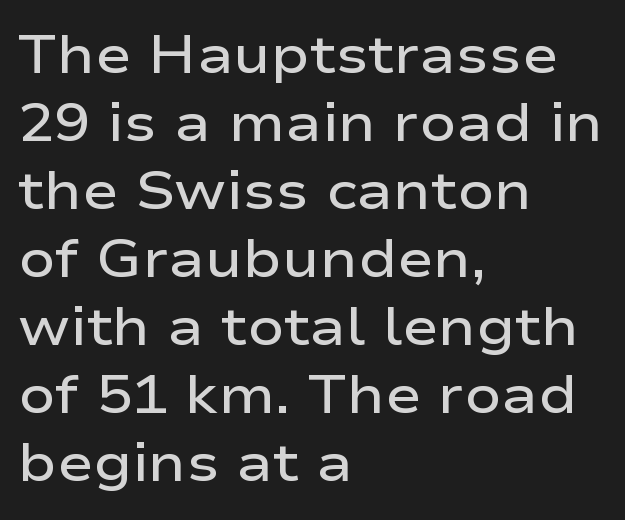
The image shows 54 px semibold, wide sans-serif type, upright; set left-aligned, normal line spacing (1.26x), normal letter spacing, not underlined; low stroke contrast and a medium x-height.
